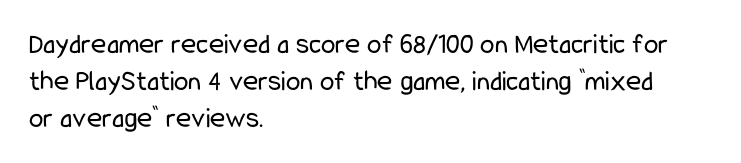
Does the lettering tilt? It doesn't — this is upright. The text block is weighted toward the left margin, trailing off unevenly rightward. Grotesque or geometric, the face here clearly has no serifs. The leading is moderate, giving the passage an even texture. The strokes are not fattened; the text isn't bold. Nothing unusual about the tracking: characters are spaced as the font intends.
